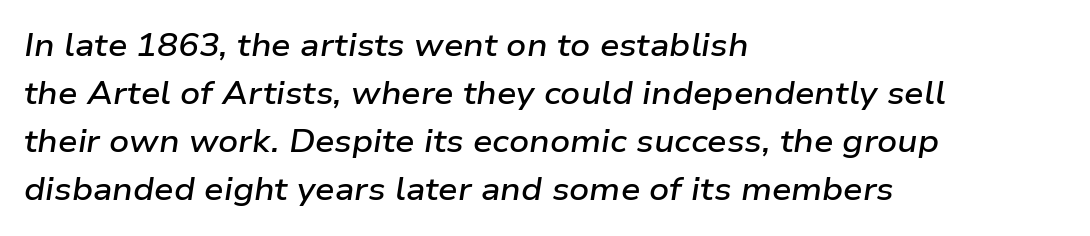
Q: Is the text bold? A: Semi-bold.
Q: Is the text italic (slanted)? A: Yes, it leans right by about 9 degrees.
Q: Is the text underlined? A: No.
Q: How is the paragraph aligned? A: Left-aligned.
Q: Is the spacing between letters normal or unusually wide? A: Normal.
Q: Is the spacing between lines tight, normal or loose? A: Normal.
Q: Width (condensed, normal, or wide)? A: Wide.
Q: Stroke contrast? A: Low.
Q: x-height? A: Medium.
Q: Monospaced? A: No.
